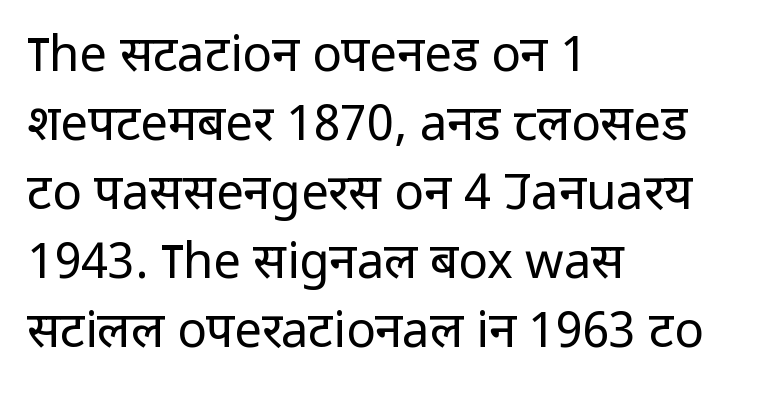
Q: Is the text bold? A: No.
Q: Is the text italic (slanted)? A: No, it is upright.
Q: Is the typeface a serif or a sans-serif typeface? A: Sans-serif.
Q: Is the text underlined? A: No.
Q: How is the paragraph aligned? A: Left-aligned.
Q: Is the spacing between letters normal or unusually wide? A: Normal.
Q: Is the spacing between lines tight, normal or loose? A: Normal.
Q: Width (condensed, normal, or wide)? A: Normal.
Q: Stroke contrast? A: Low.
Q: x-height? A: Medium.
Q: Monospaced? A: No.
